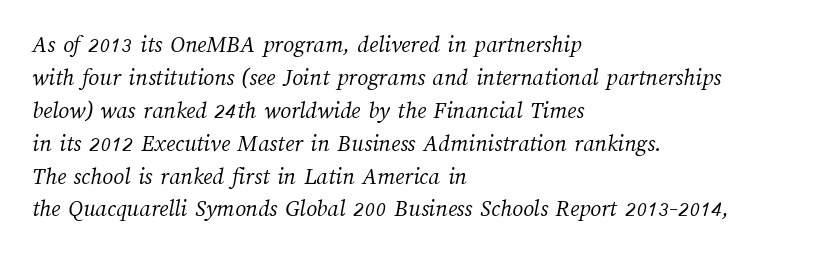
The image shows 24 px text type; set left-aligned, normal line spacing (1.37x), normal letter spacing, not underlined.
